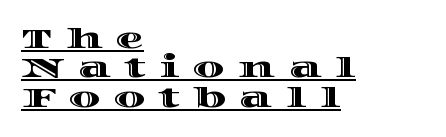
The image shows 28 px wide type, upright; set left-aligned, tight line spacing (1.05x), unusually wide letter spacing (+0.49 em), underlined; a large x-height.
